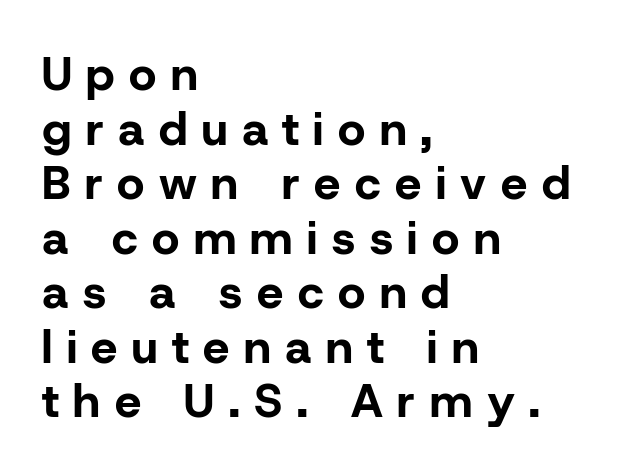
Do the letters lean? They stand straight. These lines stack with their left ends in a neat column. Do the characters align in a grid? No, the font is proportional. The characters display no serif detailing; their extremities are plain. Characters follow at a spacing far wider than the type designer built in. Emphasis by weight is at full strength: bold.
